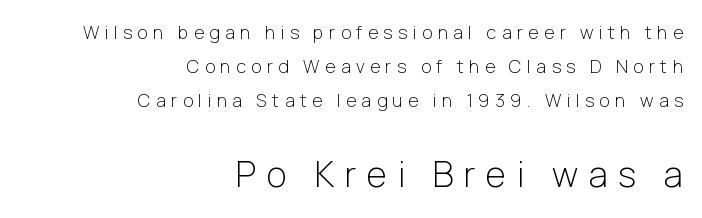
Q: Is the text bold? A: No.
Q: Is the text italic (slanted)? A: No, it is upright.
Q: Is the typeface a serif or a sans-serif typeface? A: Sans-serif.
Q: Is the text underlined? A: No.
Q: How is the paragraph aligned? A: Right-aligned.
Q: Is the spacing between letters normal or unusually wide? A: Unusually wide.
Q: Which block of text is set in a larger size, the first (top) or the second (bottom)? A: The second (bottom) one.
Q: Width (condensed, normal, or wide)? A: Normal.
Q: Stroke contrast? A: Low.
Q: x-height? A: Medium.
Q: Monospaced? A: No.
